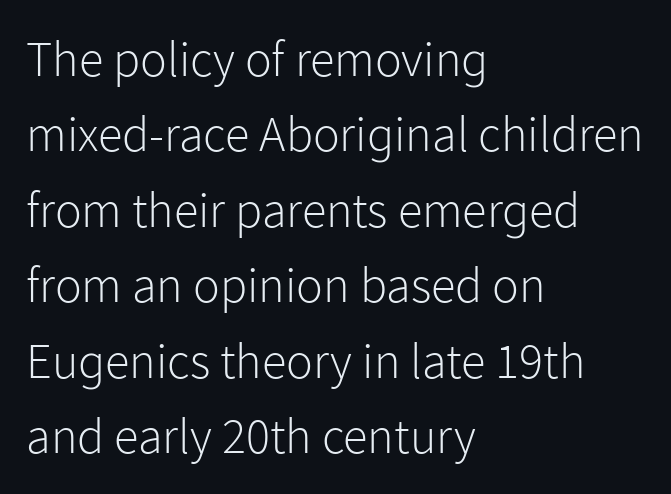
{"serif": "no", "italic": "no", "bold": "no", "weight": "light", "width": "normal", "stroke_contrast": "low", "x_height": "medium", "monospaced": "no", "underline": "no", "align": "left", "line_spacing": "normal", "line_spacing_ratio": 1.51, "letter_spacing": "normal", "letter_spacing_em": 0.0, "glyph_px": 50}
